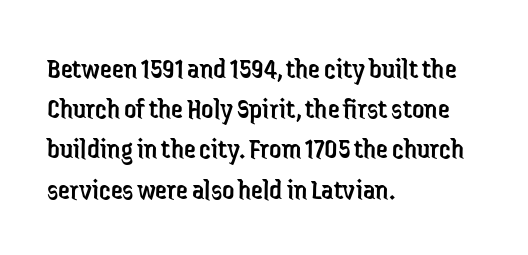
The image shows 30 px regular-weight, condensed sans-serif type, upright; set left-aligned, normal line spacing (1.34x), normal letter spacing, not underlined; low stroke contrast and a medium x-height.
